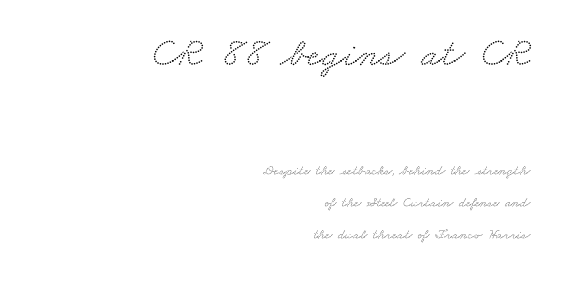
Q: Is the typeface a serif or a sans-serif typeface? A: Serif.
Q: Is the text underlined? A: No.
Q: How is the paragraph aligned? A: Right-aligned.
Q: Is the spacing between letters normal or unusually wide? A: Normal.
Q: Is the spacing between lines tight, normal or loose? A: Loose.
Q: Which block of text is set in a larger size, the first (top) or the second (bottom)? A: The first (top) one.
Q: Width (condensed, normal, or wide)? A: Wide.
Q: Stroke contrast? A: Medium.
Q: x-height? A: Small.
Q: Monospaced? A: No.
